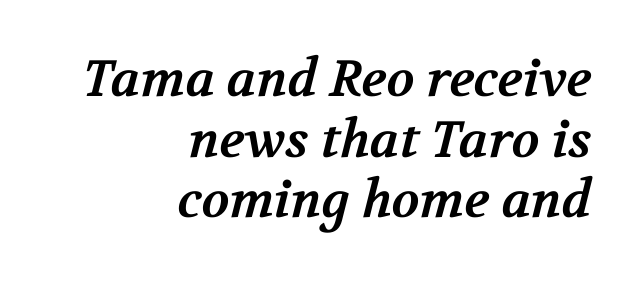
Each letter keeps its own natural width here, so spacing adapts to shape. The rag falls on the left side of this text block. Chunky letters — that's bold for sure. Does extra space separate the letters? No, they use regular spacing. Each row of text sits above clean, open space. The letters carry serifs — small finishing strokes at the ends of their stems.
